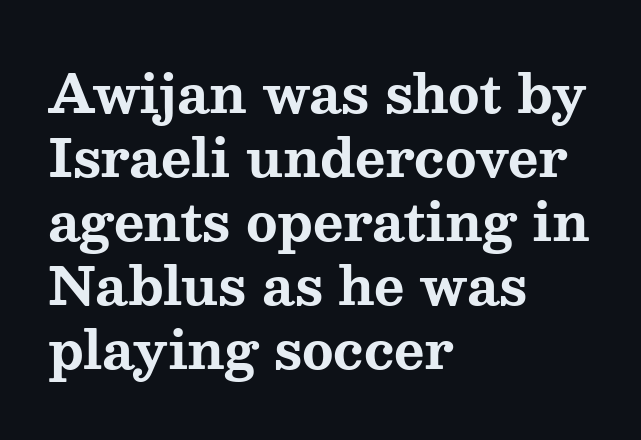
The image shows 52 px bold, wide serif type, upright; set left-aligned, line spacing 1.23x, normal letter spacing, not underlined; medium stroke contrast and a medium x-height.
